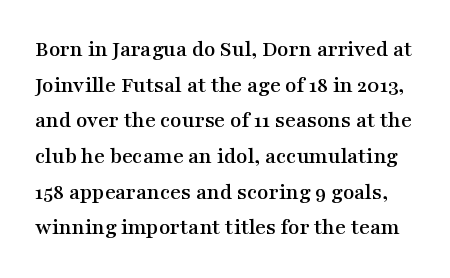
Q: Is the text italic (slanted)? A: No, it is upright.
Q: Is the text underlined? A: No.
Q: Is the spacing between letters normal or unusually wide? A: Normal.
Q: Is the spacing between lines tight, normal or loose? A: Normal.
